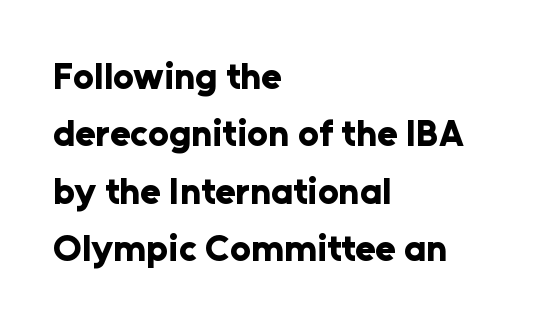
Q: Is the text bold? A: Yes.
Q: Is the text italic (slanted)? A: No, it is upright.
Q: Is the typeface a serif or a sans-serif typeface? A: Sans-serif.
Q: Is the text underlined? A: No.
Q: How is the paragraph aligned? A: Left-aligned.
Q: Is the spacing between letters normal or unusually wide? A: Normal.
Q: Is the spacing between lines tight, normal or loose? A: Normal.
Q: Width (condensed, normal, or wide)? A: Normal.
Q: Stroke contrast? A: Low.
Q: x-height? A: Medium.
Q: Monospaced? A: No.
